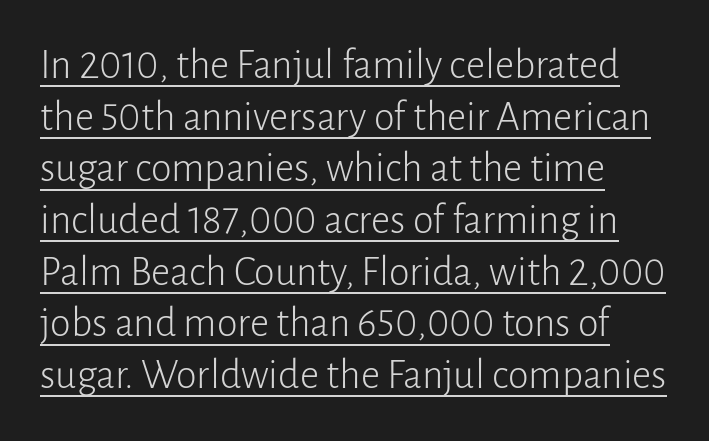
Q: Is the text bold? A: No.
Q: Is the text italic (slanted)? A: No, it is upright.
Q: Is the typeface a serif or a sans-serif typeface? A: Sans-serif.
Q: Is the text underlined? A: Yes.
Q: How is the paragraph aligned? A: Left-aligned.
Q: Is the spacing between letters normal or unusually wide? A: Normal.
Q: Width (condensed, normal, or wide)? A: Normal.
Q: Stroke contrast? A: Low.
Q: x-height? A: Medium.
Q: Monospaced? A: No.
